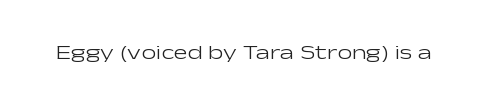
{"italic": "no", "bold": "no", "underline": "no", "letter_spacing": "normal", "letter_spacing_em": 0.0, "glyph_px": 21}
